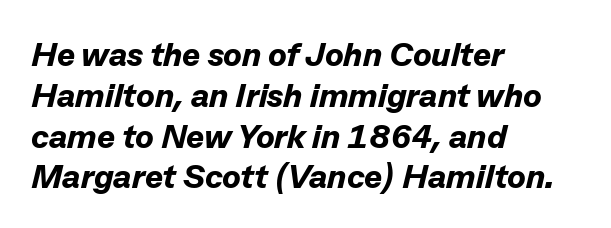
Honestly, the letter spacing is just normal — you wouldn't notice it. The strip under each line holds only bare page. This is heavy type, rendered in bold. You could not count columns in this text — the font is proportionally spaced. If you drew a line through each stem, it would be angled. One-word summary of the alignment: left.
